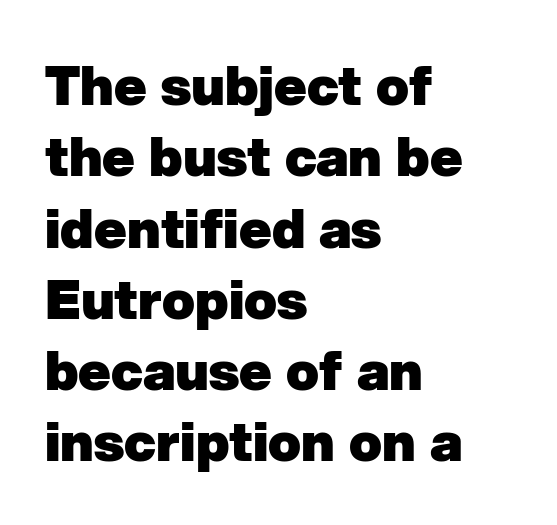
The designer left line spacing at the default. Each letter keeps its own natural width here, so spacing adapts to shape. What weight is shown? A full bold with thick strokes. Compared with typical body copy, the letter spacing here is the same.
